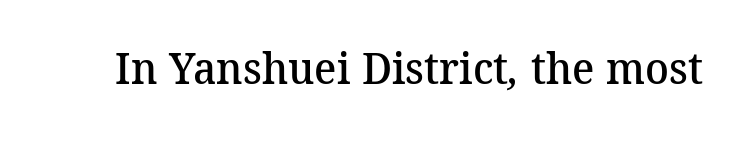
The image shows 44 px semibold serif type; set normal letter spacing, not underlined; medium stroke contrast and a medium x-height.
